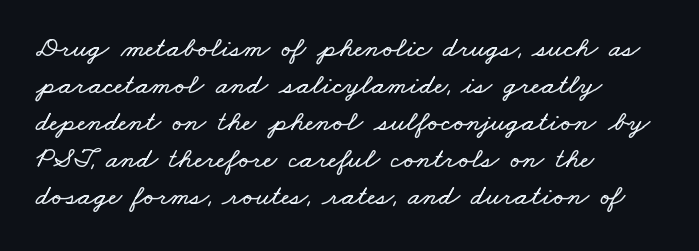
Q: Is the text underlined? A: No.
Q: How is the paragraph aligned? A: Left-aligned.
Q: Is the spacing between letters normal or unusually wide? A: Normal.
Q: Is the spacing between lines tight, normal or loose? A: Normal.
Q: Width (condensed, normal, or wide)? A: Wide.
Q: Stroke contrast? A: Low.
Q: x-height? A: Small.
Q: Monospaced? A: No.
